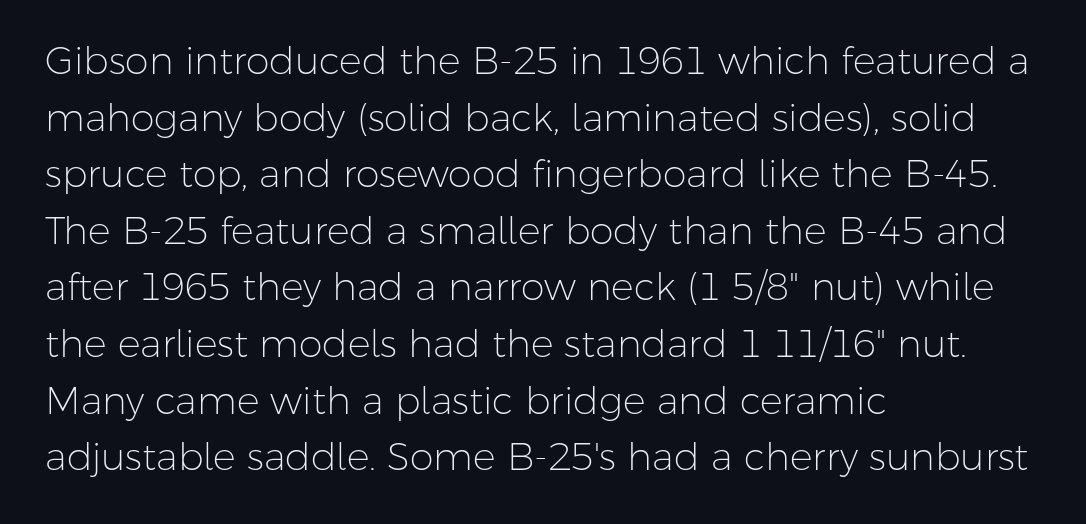
The compositor pushed each line to the left boundary. Check the space under the baseline: it is left empty. Students, observe: this is what conventionally led text looks like. Think of a printed novel: that variable character pitch is what you see here. Tall strokes in this sample are plumb rather than angled. Tracking here is standard; glyphs follow each other at the usual distance.
